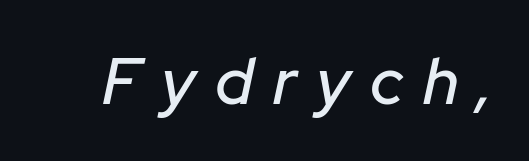
The image shows 65 px text type, italic (leaning right); set unusually wide letter spacing (+0.3 em), not underlined; low stroke contrast and a medium x-height.
